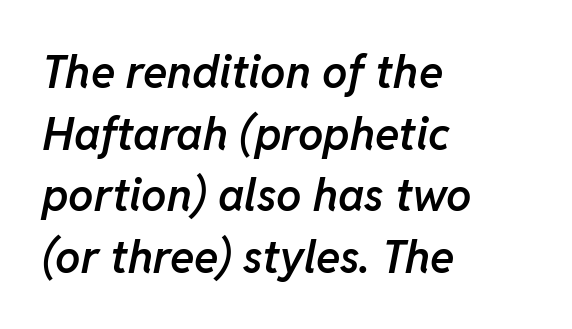
The image shows 45 px semibold type, italic (leaning right); set left-aligned, normal line spacing (1.37x), normal letter spacing, not underlined; low stroke contrast and a medium x-height.
